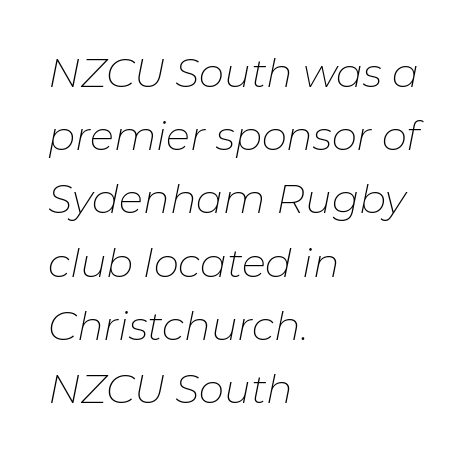
{"italic": "yes", "lean": "right", "slant_degrees": 11, "bold": "no", "weight": "thin", "width": "normal", "stroke_contrast": "low", "x_height": "medium", "monospaced": "no", "underline": "no", "align": "left", "line_spacing": "normal", "line_spacing_ratio": 1.58, "letter_spacing": "normal", "letter_spacing_em": 0.0, "glyph_px": 40}
